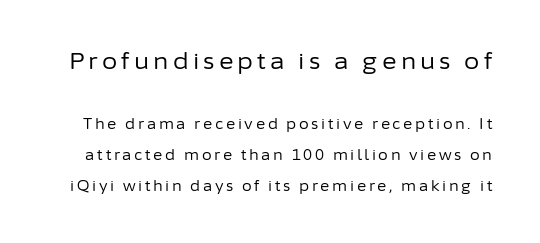
Weight: in the light-to-regular range. Nobody drew a line under any word here. This is roman type, the default non-slanted kind. Leading is clearly above the norm, producing a sparse column.
